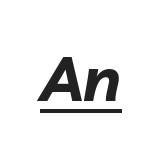
{"italic": "yes", "lean": "right", "slant_degrees": 10, "bold": "yes", "weight": "bold", "width": "normal", "stroke_contrast": "low", "x_height": "medium", "monospaced": "no", "underline": "yes", "letter_spacing": "normal", "letter_spacing_em": 0.0, "glyph_px": 61}
